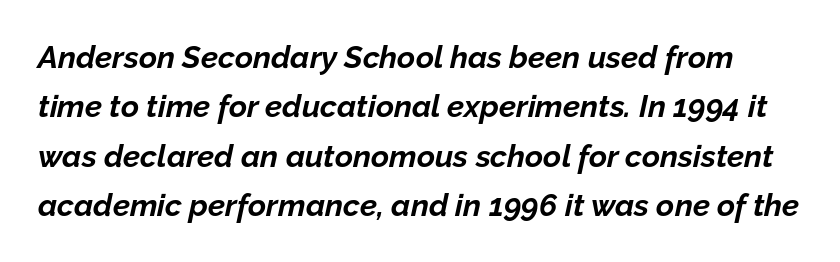
Q: Is the text bold? A: Yes.
Q: Is the text italic (slanted)? A: Yes, it leans right by about 12 degrees.
Q: Is the text underlined? A: No.
Q: Is the spacing between letters normal or unusually wide? A: Normal.
Q: Is the spacing between lines tight, normal or loose? A: Normal.
Q: Width (condensed, normal, or wide)? A: Normal.
Q: Stroke contrast? A: Low.
Q: x-height? A: Medium.
Q: Monospaced? A: No.
